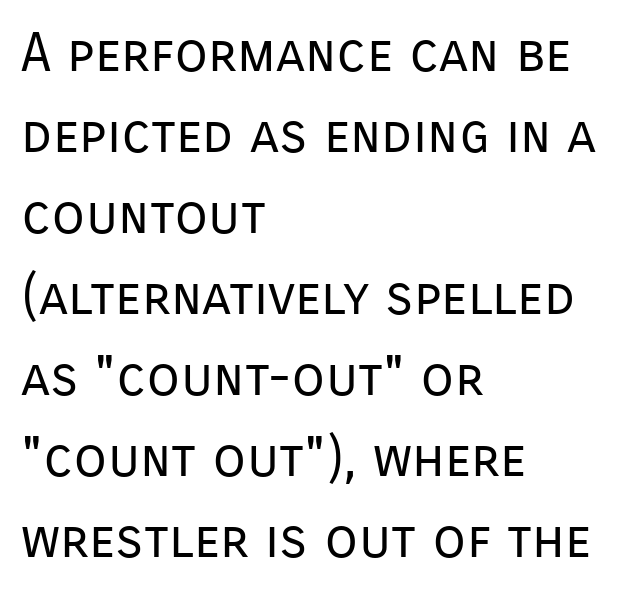
Q: Is the text bold? A: No.
Q: Is the text italic (slanted)? A: No, it is upright.
Q: Is the typeface a serif or a sans-serif typeface? A: Sans-serif.
Q: Is the text underlined? A: No.
Q: How is the paragraph aligned? A: Left-aligned.
Q: Is the spacing between letters normal or unusually wide? A: Normal.
Q: Is the spacing between lines tight, normal or loose? A: Normal.
Q: Width (condensed, normal, or wide)? A: Normal.
Q: Stroke contrast? A: Low.
Q: x-height? A: Medium.
Q: Monospaced? A: No.
